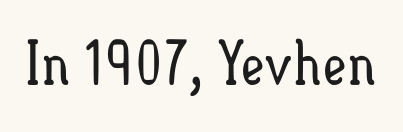
The image shows 60 px regular-weight, condensed type, upright; set normal letter spacing, not underlined; low stroke contrast and a small x-height.
